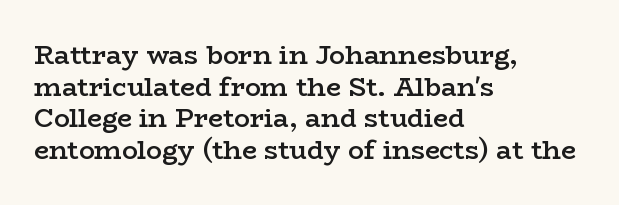
Q: Is the text bold? A: Semi-bold.
Q: Is the text italic (slanted)? A: No, it is upright.
Q: Is the text underlined? A: No.
Q: How is the paragraph aligned? A: Left-aligned.
Q: Is the spacing between letters normal or unusually wide? A: Normal.
